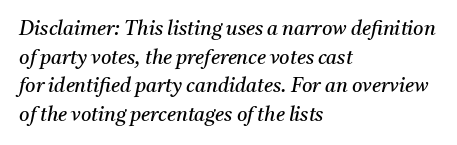
The image shows 20 px text type, italic (leaning right); set left-aligned, normal line spacing (1.43x), normal letter spacing, not underlined.
